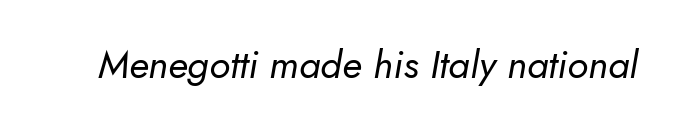
Looks like regular typesetting: each glyph gets only the width it needs. Check the space under the baseline: it is left empty. Grotesque or geometric, the face here clearly has no serifs. Nothing unusual about the tracking: characters are spaced as the font intends.
